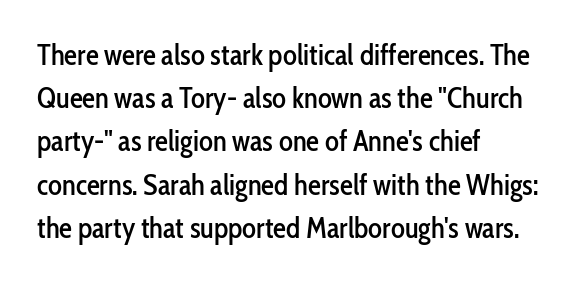
Q: Is the text italic (slanted)? A: No, it is upright.
Q: Is the typeface a serif or a sans-serif typeface? A: Sans-serif.
Q: Is the text underlined? A: No.
Q: How is the paragraph aligned? A: Left-aligned.
Q: Is the spacing between letters normal or unusually wide? A: Normal.
Q: Is the spacing between lines tight, normal or loose? A: Normal.
Q: Width (condensed, normal, or wide)? A: Condensed.
Q: Stroke contrast? A: Low.
Q: x-height? A: Medium.
Q: Monospaced? A: No.
